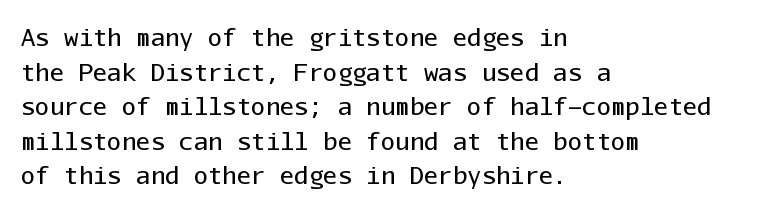
Regarding leading, the lines here are spaced in the standard way. The letters look calm and open, with moderate or lighter stems. Layout note: lines flush left. The rendering keeps characters at their native spacing. The lettering stays uniformly vertical, giving the passage a roman look. Underline: absent.
